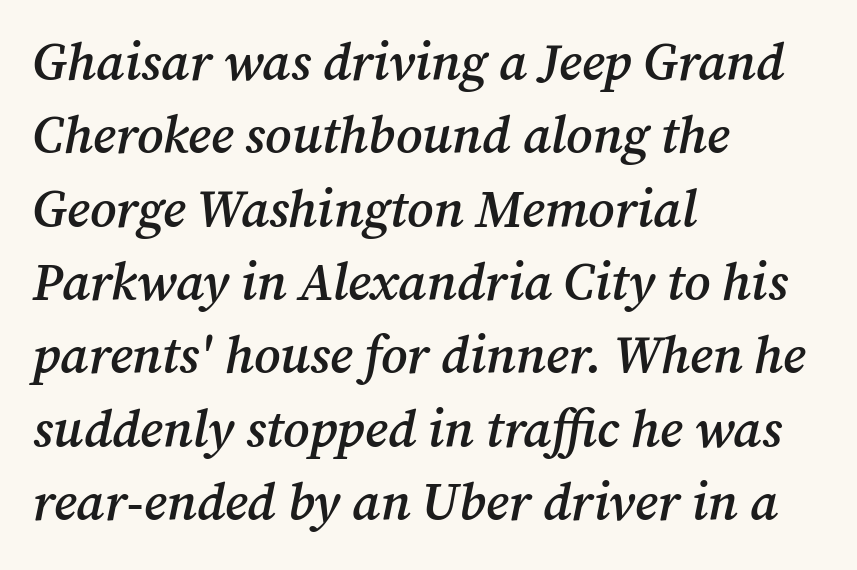
The image shows 52 px semibold serif type, italic (leaning right); set left-aligned, normal line spacing (1.41x), normal letter spacing, not underlined; medium stroke contrast and a medium x-height.
